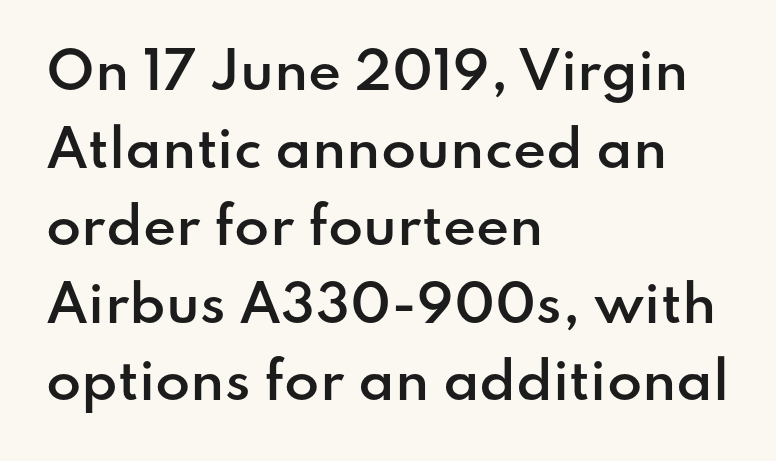
{"serif": "no", "italic": "no", "bold": "semi", "weight": "semibold", "width": "normal", "stroke_contrast": "low", "x_height": "small", "monospaced": "no", "underline": "no", "align": "left", "line_spacing": "normal", "line_spacing_ratio": 1.52, "letter_spacing": "normal", "letter_spacing_em": 0.0, "glyph_px": 51}
